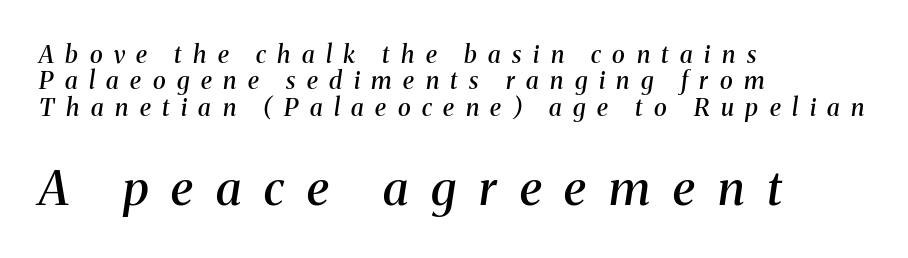
Q: Is the text bold? A: Semi-bold.
Q: Is the text italic (slanted)? A: Yes, it leans right by about 8 degrees.
Q: Is the typeface a serif or a sans-serif typeface? A: Serif.
Q: Is the text underlined? A: No.
Q: How is the paragraph aligned? A: Left-aligned.
Q: Is the spacing between letters normal or unusually wide? A: Unusually wide.
Q: Is the spacing between lines tight, normal or loose? A: Tight.
Q: Which block of text is set in a larger size, the first (top) or the second (bottom)? A: The second (bottom) one.
Q: Width (condensed, normal, or wide)? A: Normal.
Q: Stroke contrast? A: Medium.
Q: x-height? A: Medium.
Q: Monospaced? A: No.
